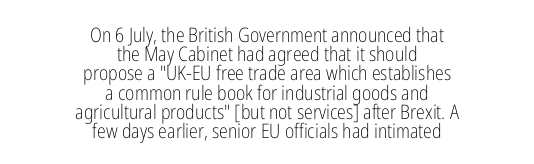
The image shows 20 px text type, upright; set centered, tight line spacing (0.96x), normal letter spacing, not underlined.
